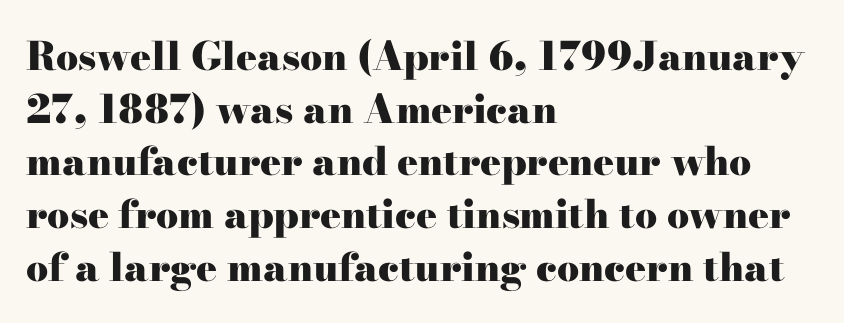
If you drew a ruler down the left edge, every line would touch it. Think of a printed novel: that variable character pitch is what you see here. Posture: upright roman. Has an underline been added? It has not. Whoever set this chose a conventional vertical rhythm. There is no visible air inserted between adjacent glyphs.
